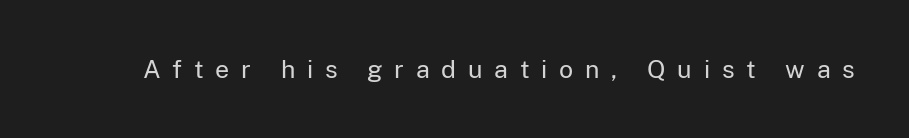
Q: Is the text bold? A: No.
Q: Is the text italic (slanted)? A: No, it is upright.
Q: Is the text underlined? A: No.
Q: Is the spacing between letters normal or unusually wide? A: Unusually wide.
